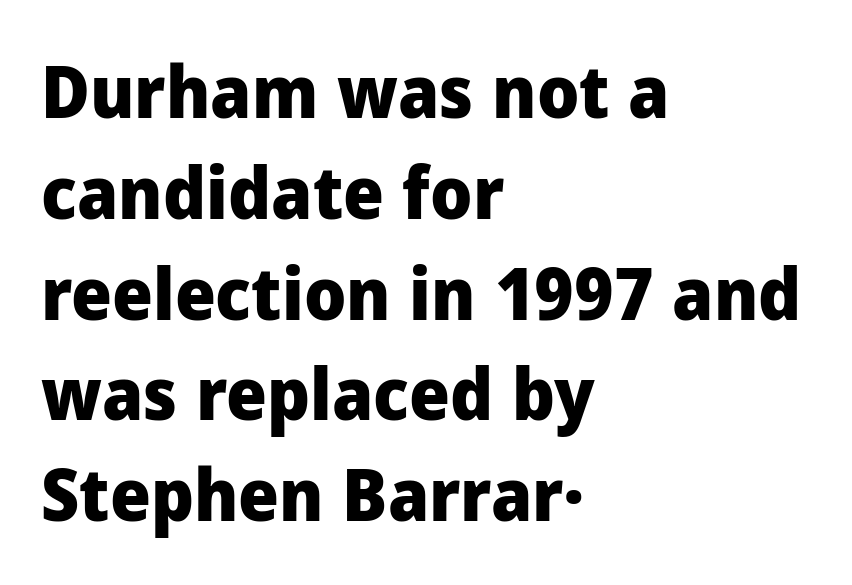
In terms of leading, this rendering sits right in the middle. The passage shown is not underscored anywhere. A typesetter would call this zero additional tracking. This rendering employs a face without finishing strokes, i.e., a sans-serif.
